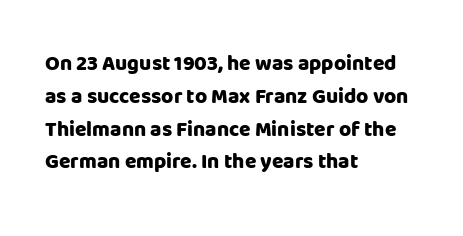
Q: Is the text bold? A: Yes.
Q: Is the text italic (slanted)? A: No, it is upright.
Q: Is the text underlined? A: No.
Q: How is the paragraph aligned? A: Left-aligned.
Q: Is the spacing between letters normal or unusually wide? A: Normal.
Q: Is the spacing between lines tight, normal or loose? A: Normal.
